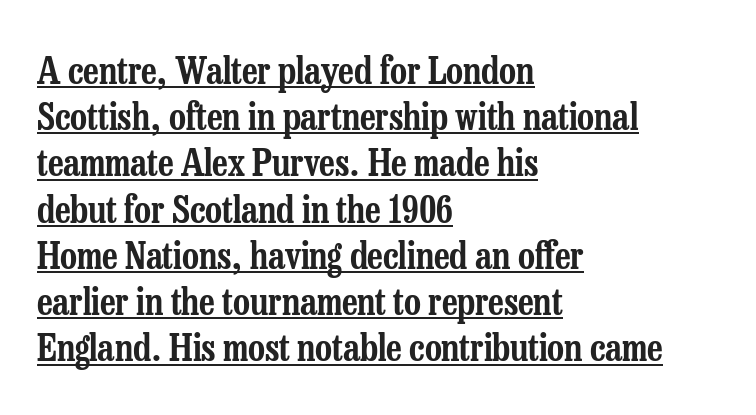
The image shows 37 px condensed serif type, upright; set left-aligned, normal line spacing (1.25x), normal letter spacing, underlined; low stroke contrast and a medium x-height.
